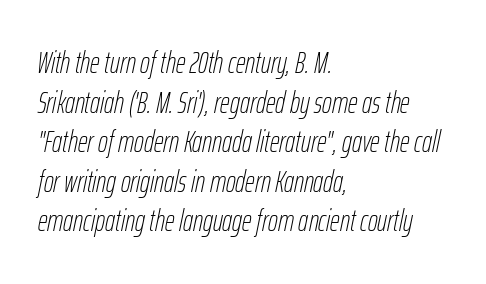
Q: Is the text bold? A: No.
Q: Is the text italic (slanted)? A: Yes, it leans right by about 12 degrees.
Q: Is the text underlined? A: No.
Q: How is the paragraph aligned? A: Left-aligned.
Q: Is the spacing between letters normal or unusually wide? A: Normal.
Q: Is the spacing between lines tight, normal or loose? A: Normal.
Q: Width (condensed, normal, or wide)? A: Condensed.
Q: Stroke contrast? A: Low.
Q: x-height? A: Medium.
Q: Monospaced? A: No.
